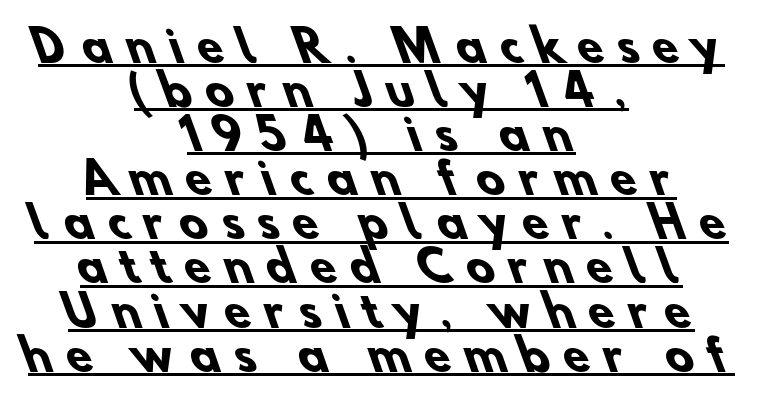
Typesetter's note: full bold, strokes at maximum text heaviness. Each line of the rendering has a horizontal stroke beneath the glyphs. I'd call this a sans setting — the letters go barefoot. Which margin do the lines hug? Neither — every line sits in the middle.
